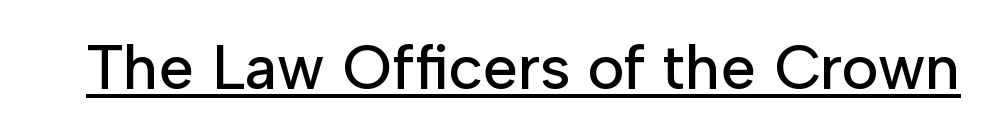
Honestly, the letter spacing is just normal — you wouldn't notice it. The font's upright variant was chosen for this text. This sample uses a sans-serif face. The lettering is marked with a stroke running underneath it. Here the designer chose a conventional face with non-uniform glyph widths.
